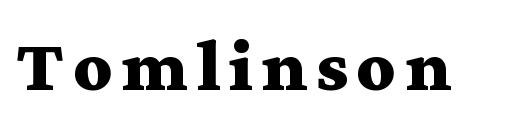
Q: Is the text bold? A: Yes.
Q: Is the text italic (slanted)? A: No, it is upright.
Q: Is the typeface a serif or a sans-serif typeface? A: Serif.
Q: Is the text underlined? A: No.
Q: Width (condensed, normal, or wide)? A: Wide.
Q: Stroke contrast? A: Medium.
Q: x-height? A: Medium.
Q: Monospaced? A: No.
